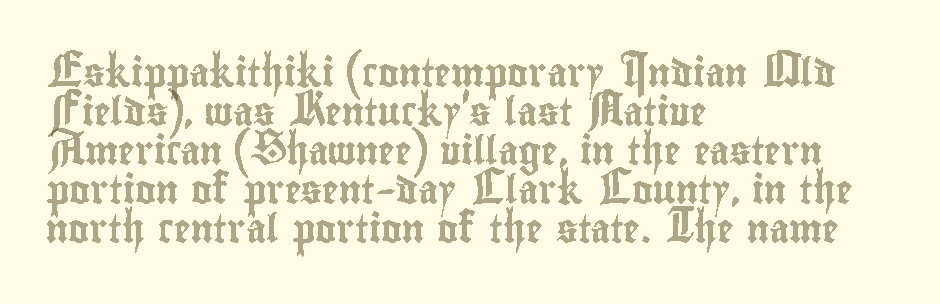
The image shows 28 px condensed type, upright; set left-aligned, normal line spacing (1.39x), normal letter spacing, not underlined; a small x-height.
